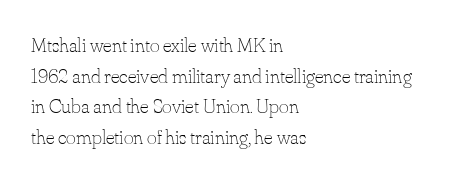
The image shows 21 px text type, upright; set left-aligned, normal line spacing (1.46x), normal letter spacing, not underlined.
